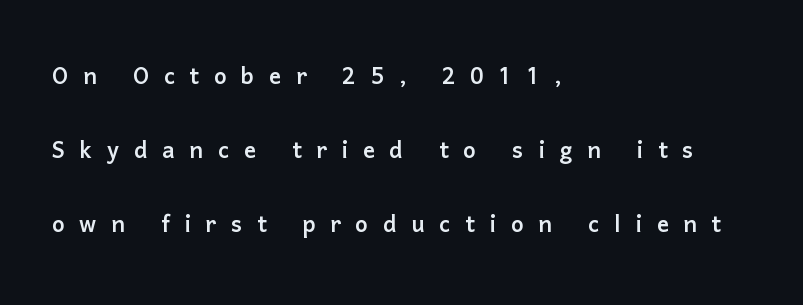
Loose tracking; the words dissolve into strings of separated letters. The typeface chosen for these lines omits serifs. The font's upright variant was chosen for this text. The space beneath each line is pristine and unruled. This block would shrink considerably if given ordinary leading; it's expanded now. Looks like regular typesetting: each glyph gets only the width it needs.
